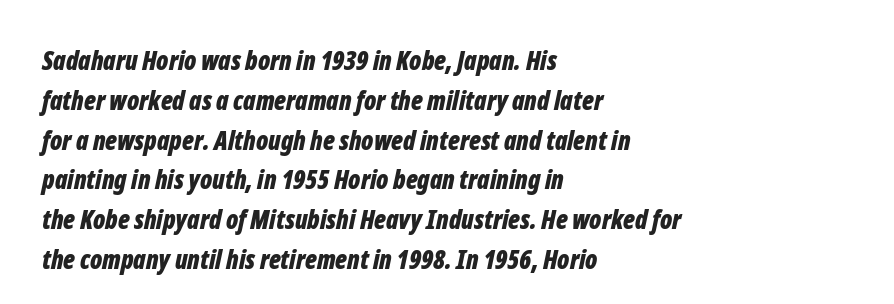
Q: Is the text bold? A: Yes.
Q: Is the text italic (slanted)? A: Yes, it leans right by about 12 degrees.
Q: Is the text underlined? A: No.
Q: How is the paragraph aligned? A: Left-aligned.
Q: Is the spacing between letters normal or unusually wide? A: Normal.
Q: Is the spacing between lines tight, normal or loose? A: Normal.
